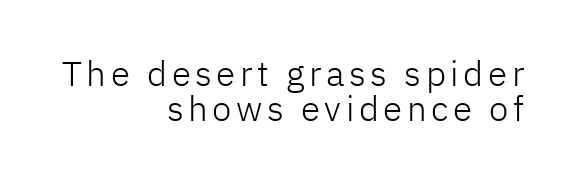
The rendering uses a small line-height, squeezing the rows. Letterform terminals end flat and unadorned throughout the passage. Check under the words: just untouched page. All the whitespace from short lines collects on the left. Do the letters lean? They stand straight.
